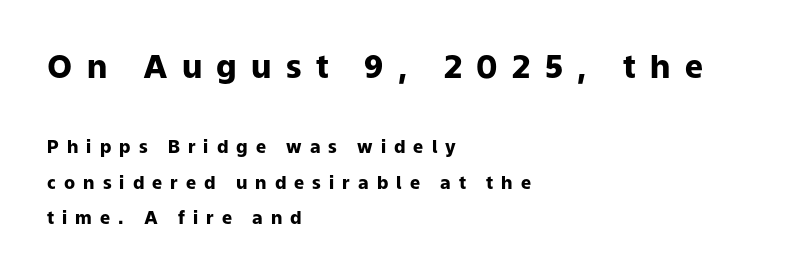
Any mark beneath the type? The region is blank. Successive baselines arrive slowly, with a big drop between each. Italic? Not at all — the glyphs are vertical. The letters are bold, with thick, heavy strokes. Casual observation: everything's shoved over to the left. These lines are composed in type without serifs.
